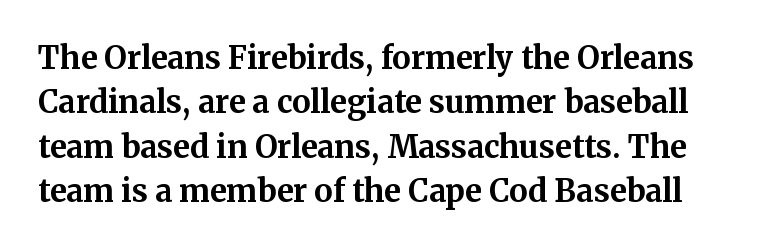
The image shows 31 px bold serif type, upright; set normal line spacing (1.43x), normal letter spacing, not underlined; medium stroke contrast and a medium x-height.
